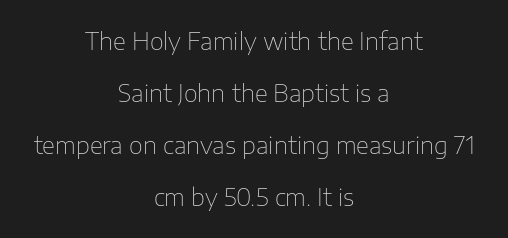
{"italic": "no", "bold": "no", "underline": "no", "align": "center", "line_spacing": "loose", "line_spacing_ratio": 2.17, "letter_spacing": "normal", "letter_spacing_em": 0.0, "glyph_px": 24}
